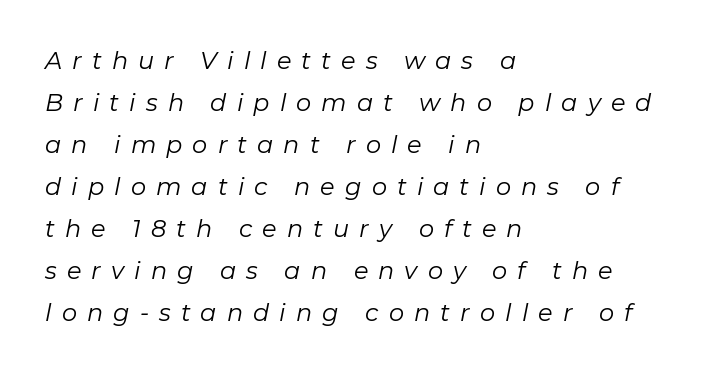
{"italic": "yes", "lean": "right", "slant_degrees": 11, "bold": "no", "underline": "no", "align": "left", "line_spacing_ratio": 1.75, "letter_spacing": "wide", "letter_spacing_em": 0.42, "glyph_px": 24}
